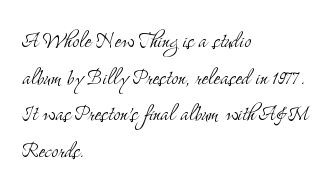
Q: Is the text bold? A: No.
Q: Is the text italic (slanted)? A: Yes.
Q: Is the text underlined? A: No.
Q: How is the paragraph aligned? A: Left-aligned.
Q: Is the spacing between letters normal or unusually wide? A: Normal.
Q: Is the spacing between lines tight, normal or loose? A: Normal.
